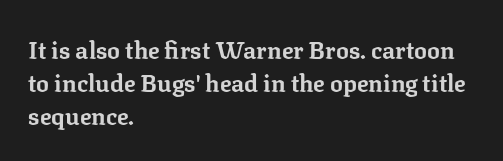
The tracking reads as untouched default to a designer's eye. Check the space under the baseline: it is left empty. The letters stand straight up with perfectly vertical stems. Each line starts at the same left margin while the right side varies. Weight check: bold — yes, fully. These lines sit exactly where default settings would place them.
